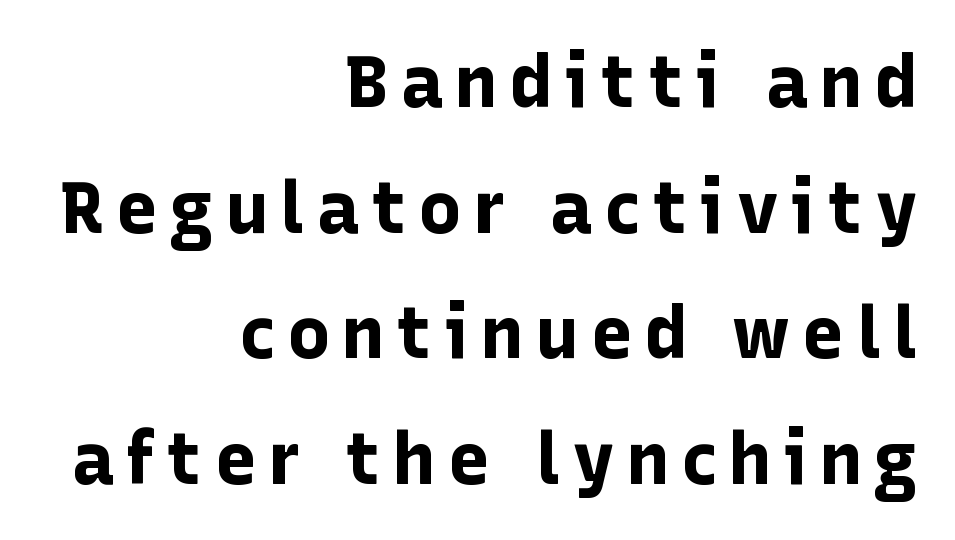
Q: Is the text bold? A: Yes.
Q: Is the text italic (slanted)? A: No, it is upright.
Q: Is the typeface a serif or a sans-serif typeface? A: Sans-serif.
Q: Is the text underlined? A: No.
Q: How is the paragraph aligned? A: Right-aligned.
Q: Width (condensed, normal, or wide)? A: Normal.
Q: Stroke contrast? A: Low.
Q: x-height? A: Medium.
Q: Monospaced? A: No.
